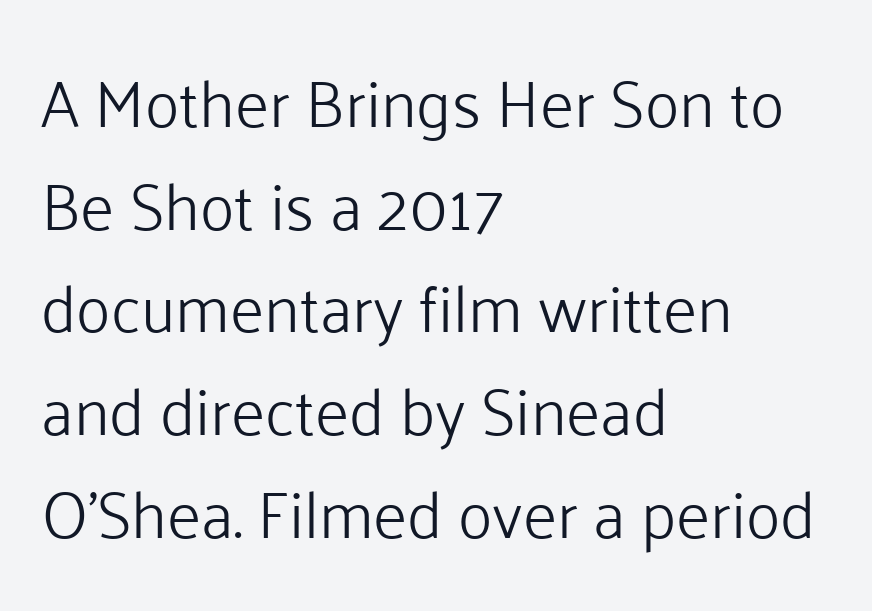
Letter spacing: default. When letters stand straight like this, we call the style roman or upright. Regarding serifs, this sample does without them. Spacing verdict: proportional, widths tailored to each character. Does the copy run flush right? No — it runs flush left.
